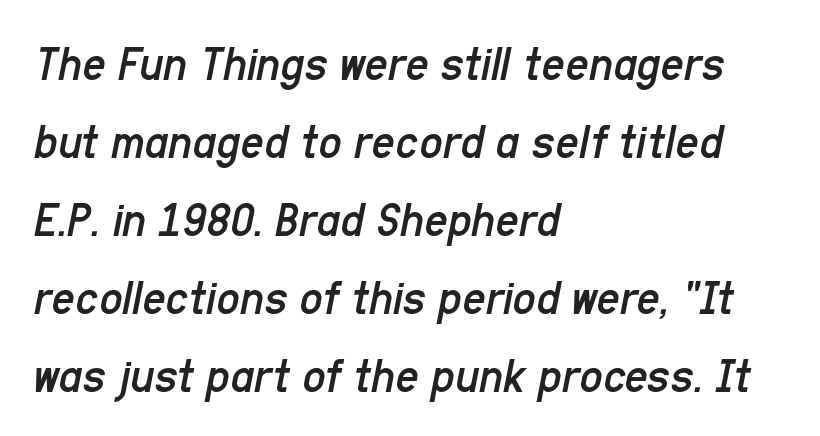
The image shows 51 px regular-weight, condensed type, italic (leaning right); set left-aligned, normal line spacing (1.53x), normal letter spacing, not underlined; low stroke contrast and a medium x-height.
